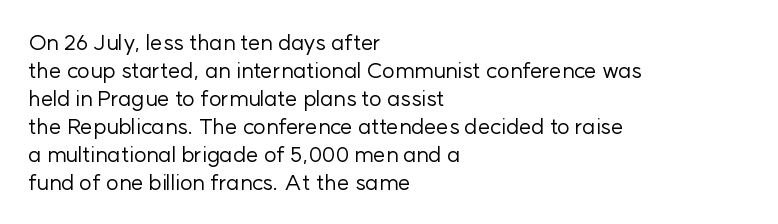
{"italic": "no", "bold": "no", "underline": "no", "align": "left", "line_spacing": "normal", "line_spacing_ratio": 1.27, "letter_spacing": "normal", "letter_spacing_em": 0.0, "glyph_px": 22}
